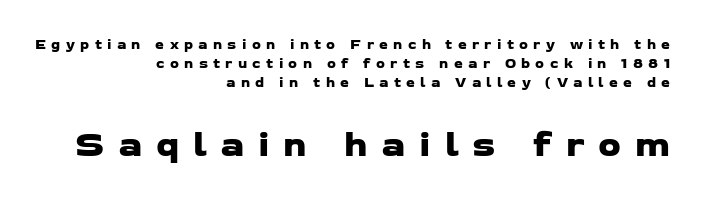
{"serif": "no", "width": "wide", "stroke_contrast": "low", "x_height": "medium", "monospaced": "no", "underline": "no", "align": "right", "line_spacing": "normal", "line_spacing_ratio": 1.36, "letter_spacing": "wide", "letter_spacing_em": 0.38, "larger_block": "second", "size_ratio": 2.57, "glyph_px": 36}
